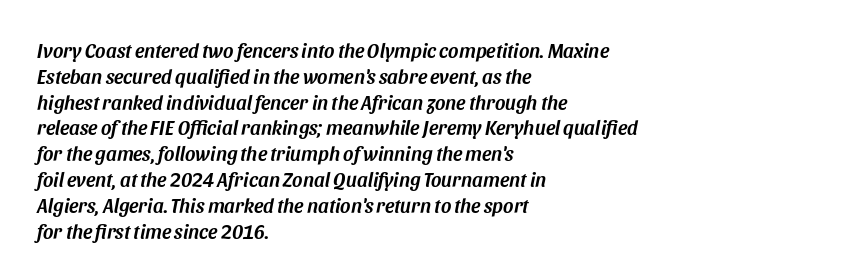
Q: Is the text italic (slanted)? A: Yes, it leans right by about 11 degrees.
Q: Is the text underlined? A: No.
Q: How is the paragraph aligned? A: Left-aligned.
Q: Is the spacing between letters normal or unusually wide? A: Normal.
Q: Is the spacing between lines tight, normal or loose? A: Normal.
